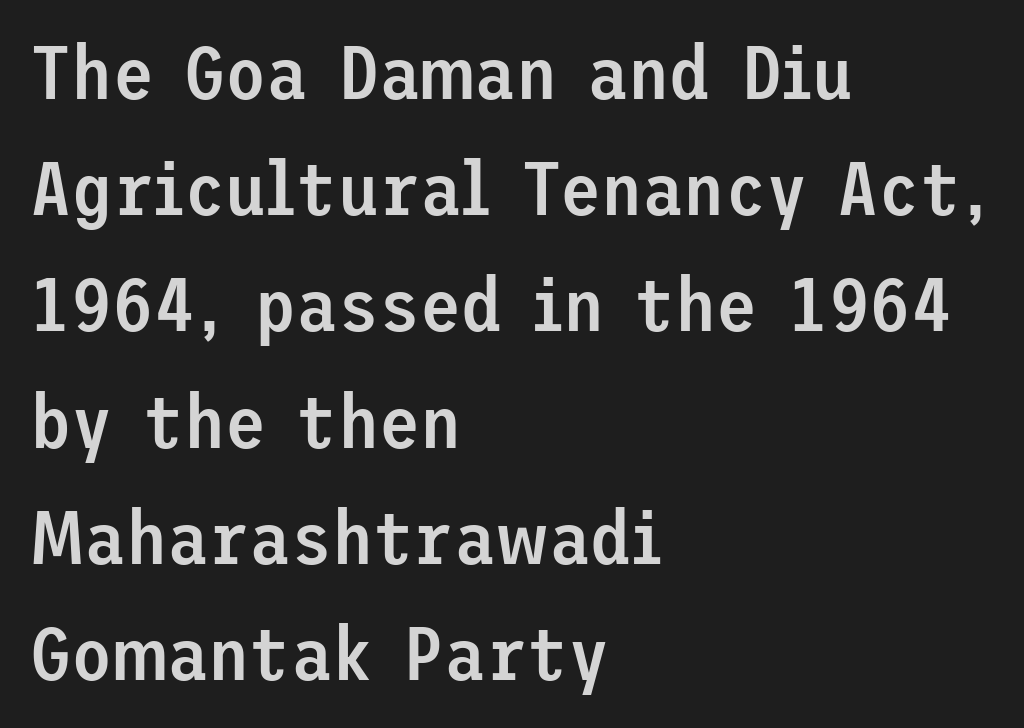
The image shows 75 px semibold sans-serif type, upright; set left-aligned, normal line spacing (1.55x), normal letter spacing, not underlined; low stroke contrast and a medium x-height.
